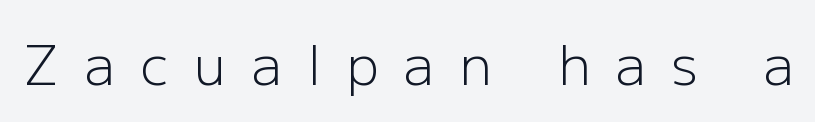
The image shows 55 px light sans-serif type, upright; set unusually wide letter spacing (+0.46 em), not underlined; low stroke contrast and a medium x-height.
